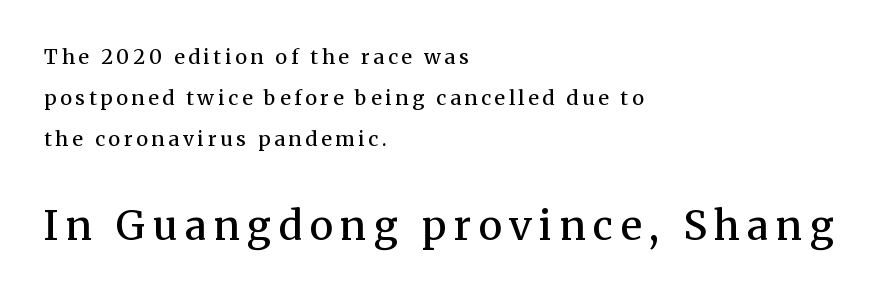
{"serif": "yes", "italic": "no", "bold": "semi", "weight": "semibold", "width": "normal", "stroke_contrast": "medium", "x_height": "medium", "monospaced": "no", "underline": "no", "align": "left", "line_spacing": "loose", "line_spacing_ratio": 2.06, "larger_block": "second", "size_ratio": 2.0, "glyph_px": 40}
